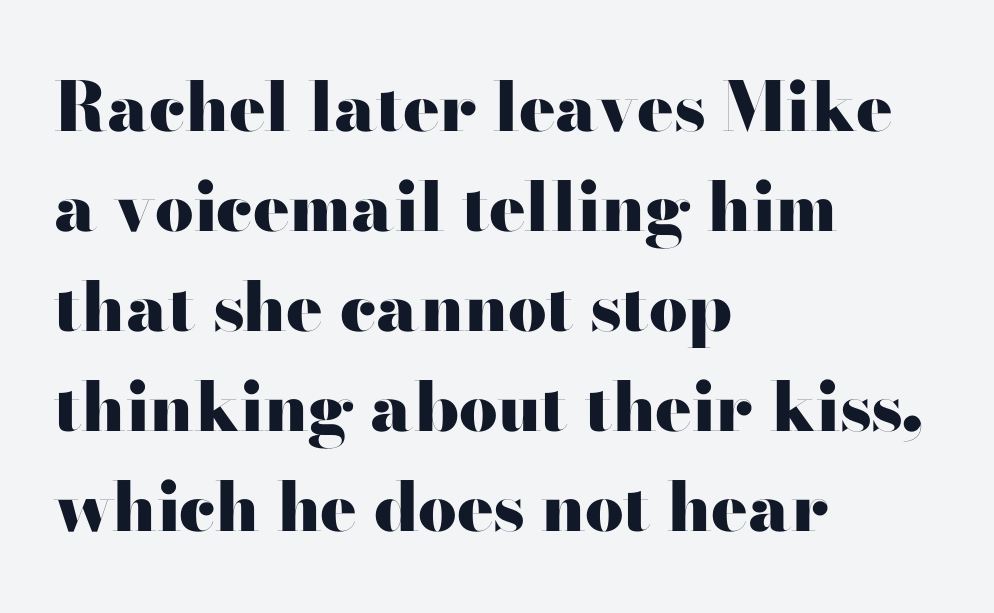
Q: Is the text bold? A: Yes.
Q: Is the text italic (slanted)? A: No, it is upright.
Q: Is the typeface a serif or a sans-serif typeface? A: Sans-serif.
Q: Is the text underlined? A: No.
Q: How is the paragraph aligned? A: Left-aligned.
Q: Is the spacing between letters normal or unusually wide? A: Normal.
Q: Is the spacing between lines tight, normal or loose? A: Normal.
Q: Width (condensed, normal, or wide)? A: Wide.
Q: Stroke contrast? A: High.
Q: x-height? A: Small.
Q: Monospaced? A: No.
